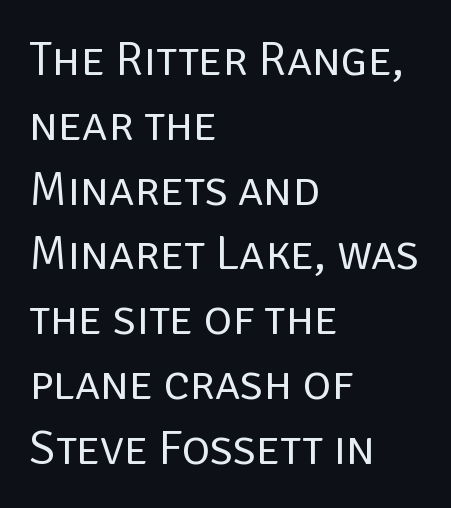
The image shows 48 px regular-weight sans-serif type, upright; set left-aligned, normal line spacing (1.35x), normal letter spacing, not underlined; low stroke contrast and a large x-height.
